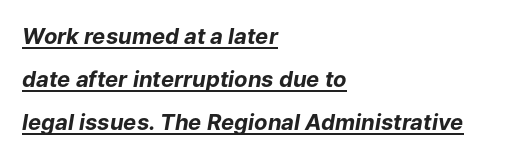
The face used here has a pronounced slope to its letters. This sample trades compactness for vertical openness between lines. The type is set solid horizontally, with unmodified tracking. Does the weight exceed regular? Yes, all the way to bold. Horizontal alignment here is leftward, the default for most running prose. Glance below the letters and you will spot a drawn line.
